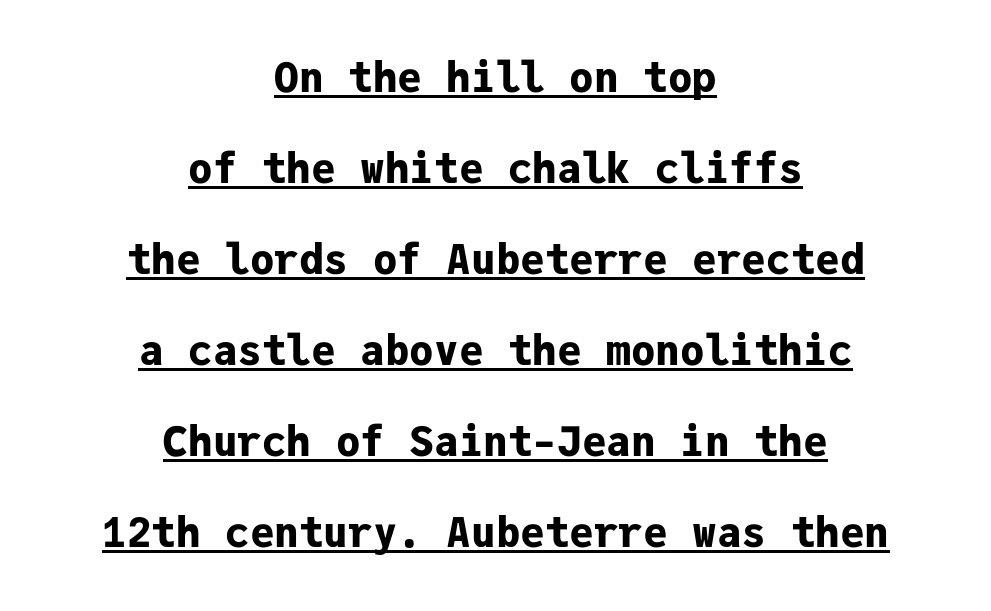
{"serif": "no", "italic": "no", "bold": "yes", "weight": "bold", "width": "normal", "stroke_contrast": "low", "x_height": "medium", "monospaced": "yes", "underline": "yes", "align": "center", "line_spacing": "loose", "line_spacing_ratio": 2.22, "letter_spacing": "normal", "letter_spacing_em": 0.0, "glyph_px": 41}
